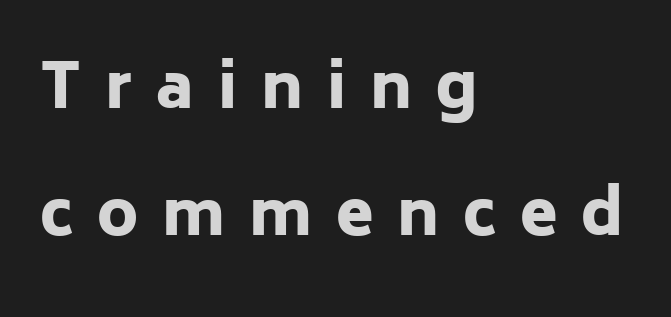
Layout note: lines flush left. Words appear elongated and porous because spacing is wide. The rendering shows plain stroke endings on the letterforms — a sans-serif design. Widely set lines give the paragraph a tall, airy silhouette.
